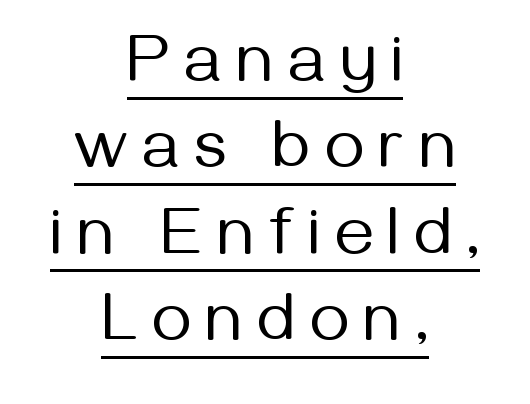
Q: Is the text bold? A: No.
Q: Is the text italic (slanted)? A: No, it is upright.
Q: Is the typeface a serif or a sans-serif typeface? A: Sans-serif.
Q: Is the text underlined? A: Yes.
Q: How is the paragraph aligned? A: Centered.
Q: Is the spacing between letters normal or unusually wide? A: Unusually wide.
Q: Is the spacing between lines tight, normal or loose? A: Normal.
Q: Width (condensed, normal, or wide)? A: Normal.
Q: Stroke contrast? A: Medium.
Q: x-height? A: Medium.
Q: Monospaced? A: No.
